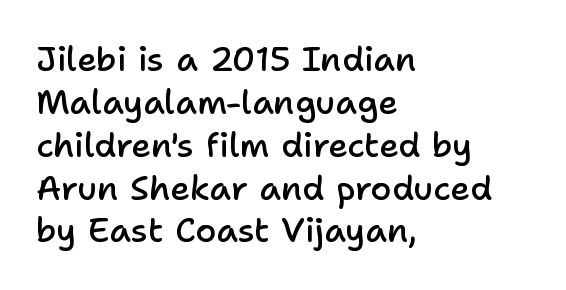
The image shows 34 px semibold sans-serif type, upright; set left-aligned, normal line spacing (1.26x), normal letter spacing, not underlined; low stroke contrast and a medium x-height.
